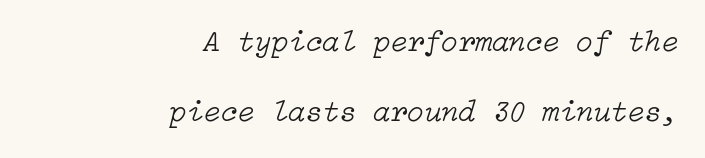
Q: Is the text bold? A: No.
Q: Is the text italic (slanted)? A: Yes, it leans right by about 15 degrees.
Q: Is the text underlined? A: No.
Q: How is the paragraph aligned? A: Right-aligned.
Q: Is the spacing between letters normal or unusually wide? A: Normal.
Q: Is the spacing between lines tight, normal or loose? A: Loose.
Q: Width (condensed, normal, or wide)? A: Normal.
Q: Stroke contrast? A: Low.
Q: x-height? A: Medium.
